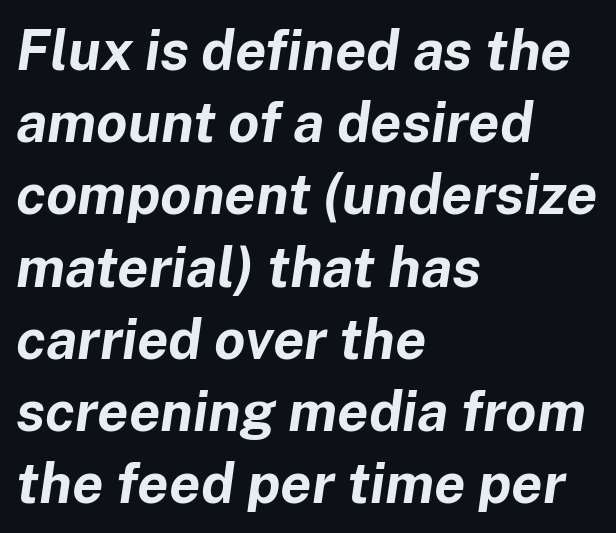
The image shows 56 px bold type, italic (leaning right); set left-aligned, normal line spacing (1.29x), normal letter spacing, not underlined; low stroke contrast and a medium x-height.
